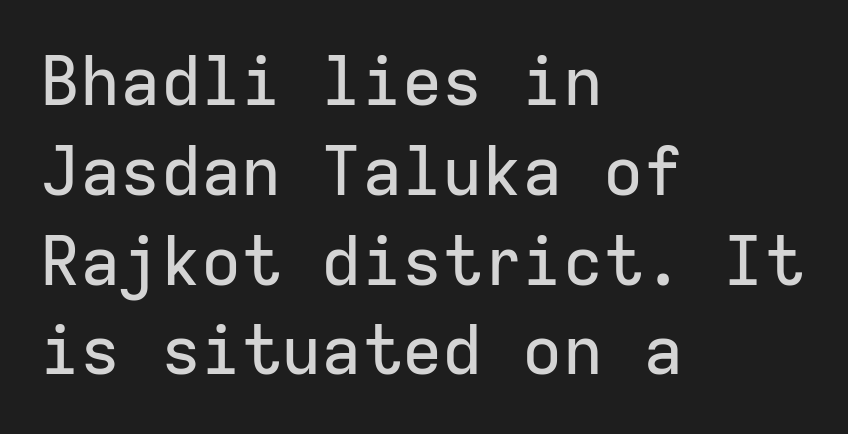
The image shows 67 px sans-serif type, upright, monospaced; set left-aligned, normal line spacing (1.34x), normal letter spacing, not underlined; low stroke contrast and a medium x-height.
